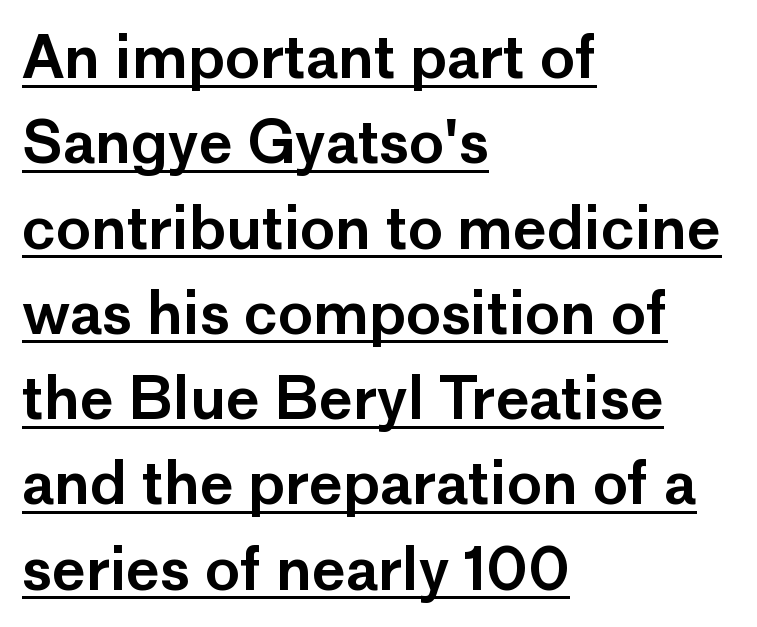
The image shows 58 px sans-serif type, upright; set left-aligned, normal line spacing (1.47x), normal letter spacing, underlined; low stroke contrast and a medium x-height.
